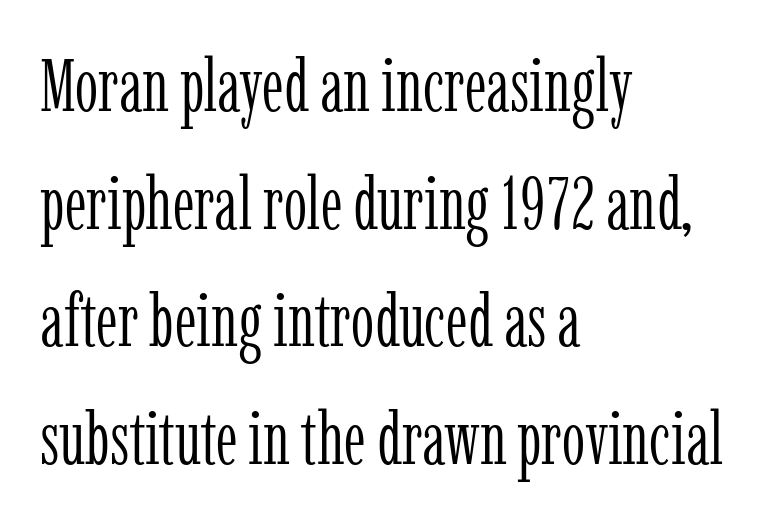
Q: Is the text bold? A: No.
Q: Is the text italic (slanted)? A: No, it is upright.
Q: Is the typeface a serif or a sans-serif typeface? A: Serif.
Q: Is the text underlined? A: No.
Q: How is the paragraph aligned? A: Left-aligned.
Q: Is the spacing between letters normal or unusually wide? A: Normal.
Q: Is the spacing between lines tight, normal or loose? A: Normal.
Q: Width (condensed, normal, or wide)? A: Condensed.
Q: Stroke contrast? A: Low.
Q: x-height? A: Medium.
Q: Monospaced? A: No.
